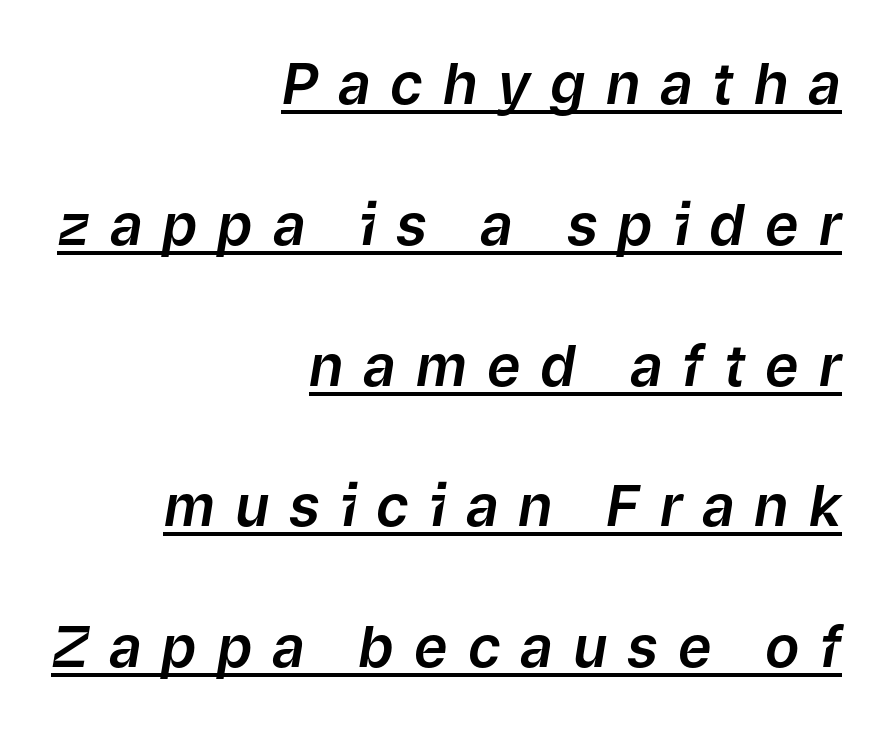
{"italic": "yes", "lean": "right", "slant_degrees": 9, "width": "normal", "stroke_contrast": "low", "x_height": "medium", "monospaced": "no", "underline": "yes", "align": "right", "line_spacing": "loose", "line_spacing_ratio": 2.47, "letter_spacing": "wide", "letter_spacing_em": 0.35, "glyph_px": 57}
